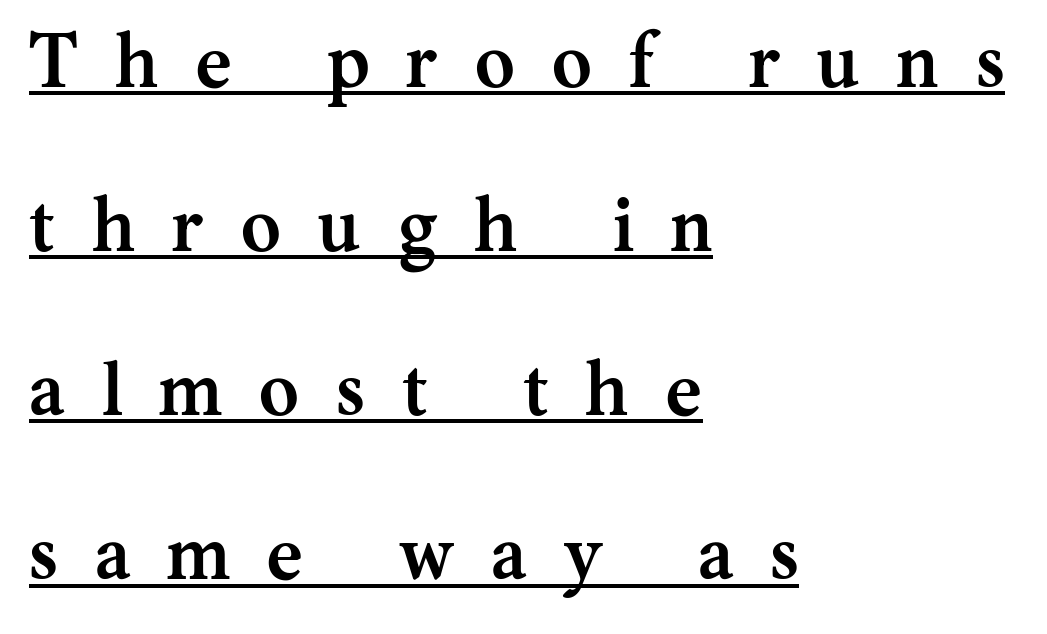
Q: Is the text bold? A: Yes.
Q: Is the text italic (slanted)? A: No, it is upright.
Q: Is the typeface a serif or a sans-serif typeface? A: Serif.
Q: Is the text underlined? A: Yes.
Q: How is the paragraph aligned? A: Left-aligned.
Q: Is the spacing between letters normal or unusually wide? A: Unusually wide.
Q: Is the spacing between lines tight, normal or loose? A: Loose.
Q: Width (condensed, normal, or wide)? A: Normal.
Q: Stroke contrast? A: Medium.
Q: x-height? A: Medium.
Q: Monospaced? A: No.
